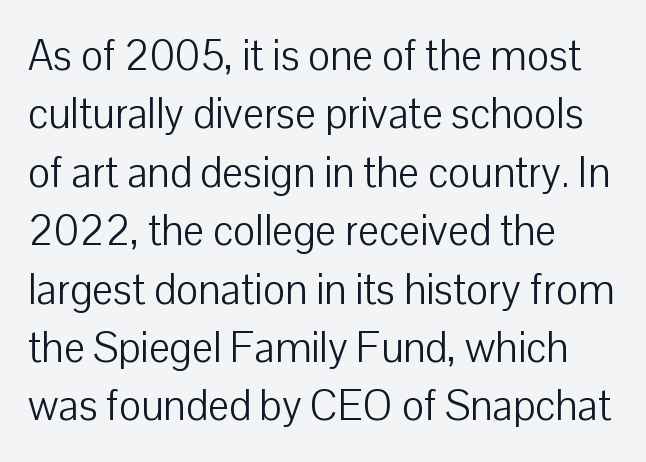
The image shows 42 px light sans-serif type, upright; set left-aligned, normal line spacing (1.39x), normal letter spacing, not underlined; low stroke contrast and a medium x-height.
